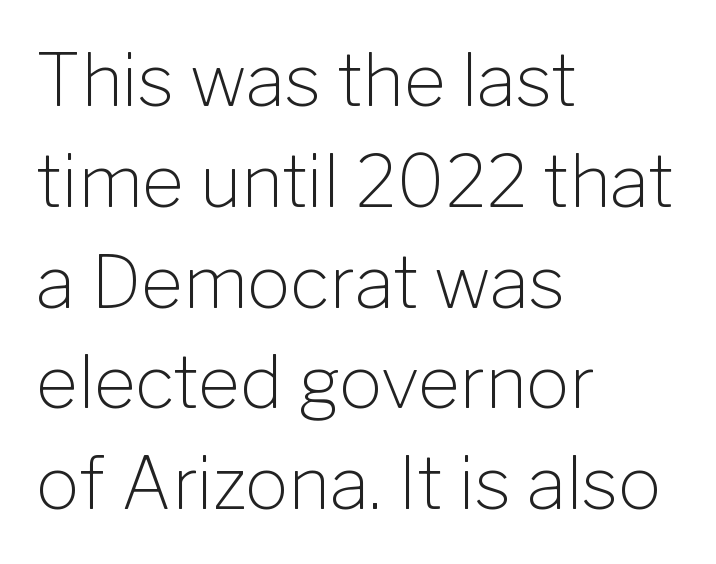
The face used here is rendered with its standard letterfit. The passage shown is typed in a proportional face where columns would drift. The typesetter chose a ragged-right arrangement here. No extra ink here — the face is not bold.
